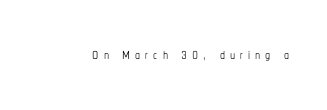
{"italic": "no", "bold": "no", "underline": "no", "letter_spacing": "wide", "letter_spacing_em": 0.25, "glyph_px": 20}
